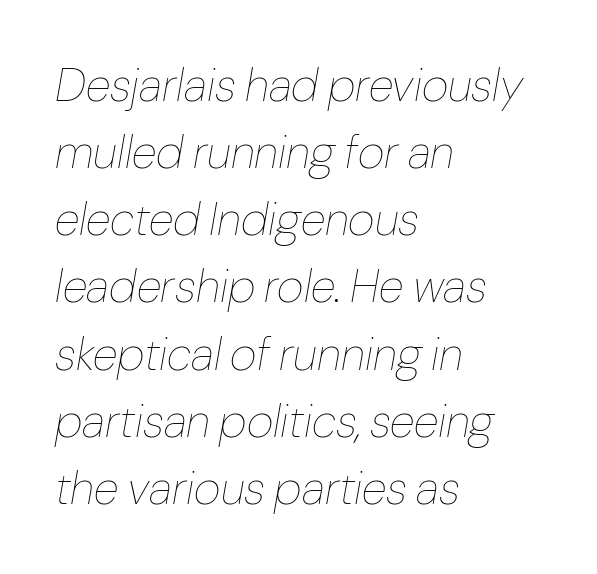
Q: Is the text bold? A: No.
Q: Is the text italic (slanted)? A: Yes, it leans right by about 10 degrees.
Q: Is the text underlined? A: No.
Q: How is the paragraph aligned? A: Left-aligned.
Q: Is the spacing between letters normal or unusually wide? A: Normal.
Q: Is the spacing between lines tight, normal or loose? A: Normal.
Q: Width (condensed, normal, or wide)? A: Normal.
Q: Stroke contrast? A: Low.
Q: x-height? A: Medium.
Q: Monospaced? A: No.
